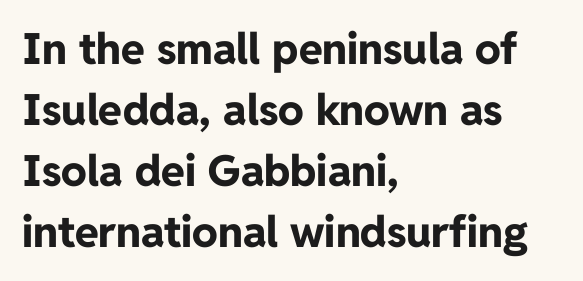
The image shows 43 px bold sans-serif type, upright; set left-aligned, normal line spacing (1.42x), normal letter spacing, not underlined; low stroke contrast and a medium x-height.
